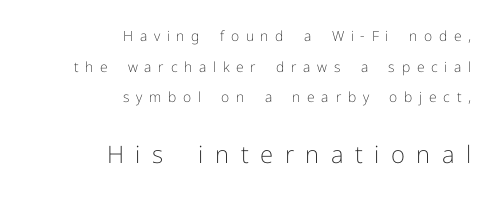
Any mark beneath the type? The region is blank. Look at the glyph heights: the lower group is clearly the bigger setting. Students, observe: this is what heavily led, spacious text looks like. Letters have the restrained weight of plain body copy at most.
